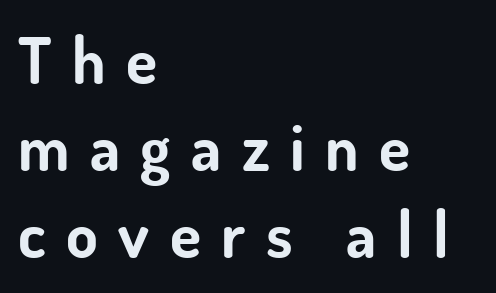
{"serif": "no", "italic": "no", "bold": "yes", "weight": "bold", "width": "normal", "stroke_contrast": "low", "x_height": "small", "monospaced": "no", "underline": "no", "align": "left", "line_spacing": "normal", "line_spacing_ratio": 1.36, "letter_spacing": "wide", "letter_spacing_em": 0.32, "glyph_px": 64}
